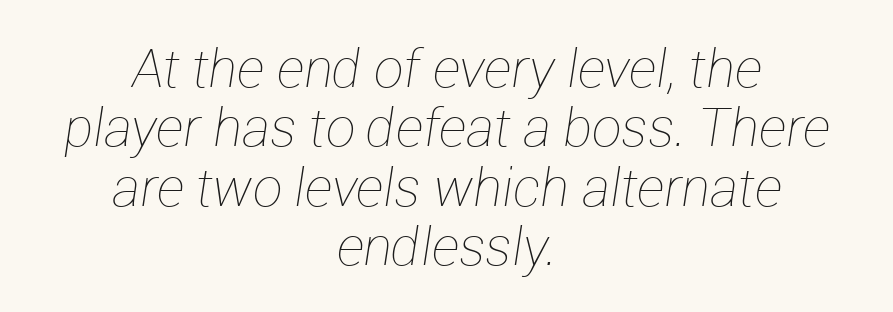
Each row of text sits above clean, open space. The gaps between neighbouring characters are ordinary and unremarkable. This sample has the flowing, uneven cadence of proportional lettering. Typeset on center — no edge is straight.
